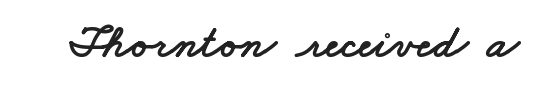
Q: Is the typeface a serif or a sans-serif typeface? A: Sans-serif.
Q: Is the text underlined? A: No.
Q: Is the spacing between letters normal or unusually wide? A: Normal.
Q: Width (condensed, normal, or wide)? A: Wide.
Q: Stroke contrast? A: Low.
Q: x-height? A: Small.
Q: Monospaced? A: No.
